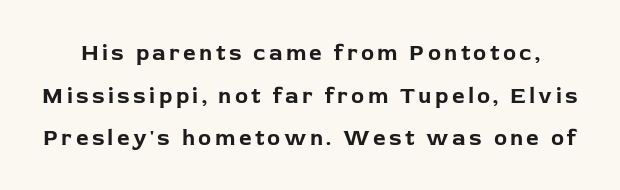
Q: Is the text bold? A: Yes.
Q: Is the text italic (slanted)? A: No, it is upright.
Q: Is the text underlined? A: No.
Q: Is the spacing between lines tight, normal or loose? A: Loose.
